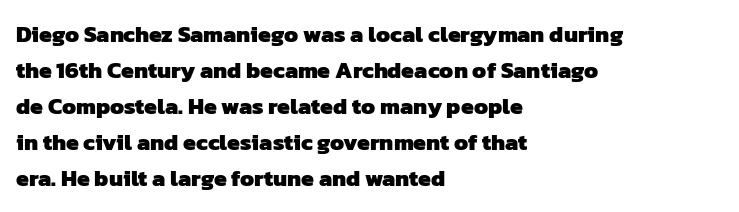
{"bold": "yes", "underline": "no", "align": "left", "line_spacing": "normal", "line_spacing_ratio": 1.56, "letter_spacing": "normal", "letter_spacing_em": 0.0, "glyph_px": 23}
